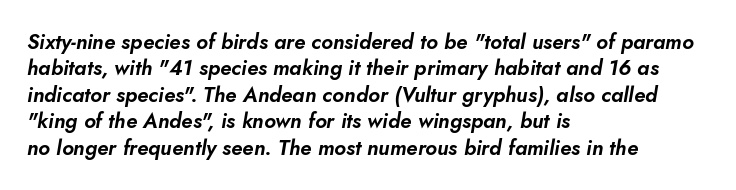
These lines are set flush left with a ragged right edge. The tracking reads as untouched default to a designer's eye. If you drew a line through each stem, it would be angled. Unmarked baselines from the first word to the last.
